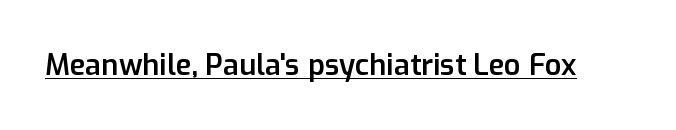
Q: Is the text bold? A: Semi-bold.
Q: Is the text italic (slanted)? A: No, it is upright.
Q: Is the typeface a serif or a sans-serif typeface? A: Sans-serif.
Q: Is the text underlined? A: Yes.
Q: Is the spacing between letters normal or unusually wide? A: Normal.
Q: Width (condensed, normal, or wide)? A: Normal.
Q: Stroke contrast? A: Low.
Q: x-height? A: Medium.
Q: Monospaced? A: No.
